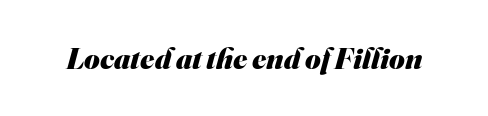
Q: Is the text bold? A: Yes.
Q: Is the typeface a serif or a sans-serif typeface? A: Sans-serif.
Q: Is the text underlined? A: No.
Q: Is the spacing between letters normal or unusually wide? A: Normal.
Q: Width (condensed, normal, or wide)? A: Normal.
Q: Stroke contrast? A: Medium.
Q: x-height? A: Small.
Q: Monospaced? A: No.
